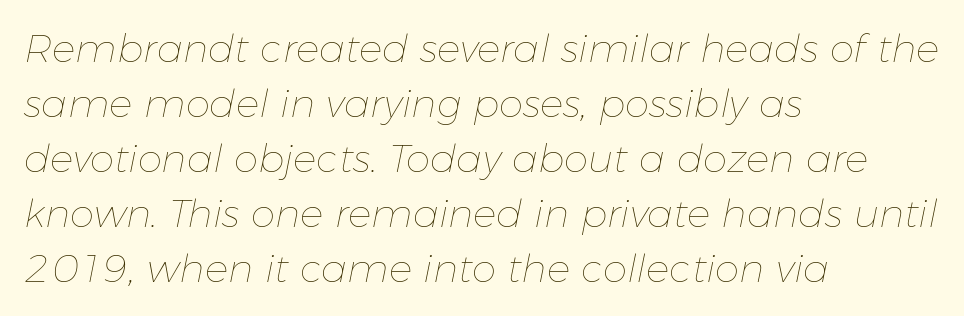
Q: Is the text bold? A: No.
Q: Is the text italic (slanted)? A: Yes, it leans right by about 11 degrees.
Q: Is the text underlined? A: No.
Q: How is the paragraph aligned? A: Left-aligned.
Q: Is the spacing between letters normal or unusually wide? A: Normal.
Q: Is the spacing between lines tight, normal or loose? A: Normal.
Q: Width (condensed, normal, or wide)? A: Normal.
Q: Stroke contrast? A: Low.
Q: x-height? A: Medium.
Q: Monospaced? A: No.
